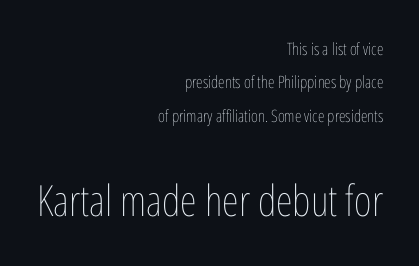
Honestly, the letter spacing is just normal — you wouldn't notice it. Glance below the letters and you will spot only blank space. In CSS terms this would be text-align: right. The second block has been scaled up relative to the first. No extra ink here — the face is not bold. This sample has the flowing, uneven cadence of proportional lettering.
